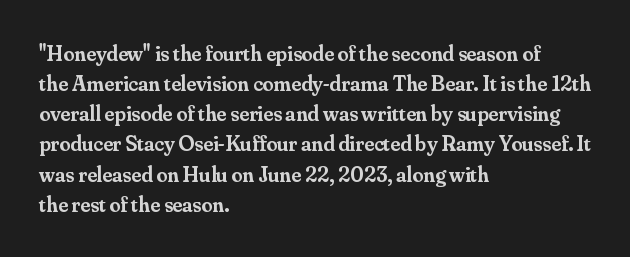
Q: Is the text bold? A: Semi-bold.
Q: Is the text italic (slanted)? A: No, it is upright.
Q: Is the text underlined? A: No.
Q: How is the paragraph aligned? A: Left-aligned.
Q: Is the spacing between letters normal or unusually wide? A: Normal.
Q: Is the spacing between lines tight, normal or loose? A: Normal.
